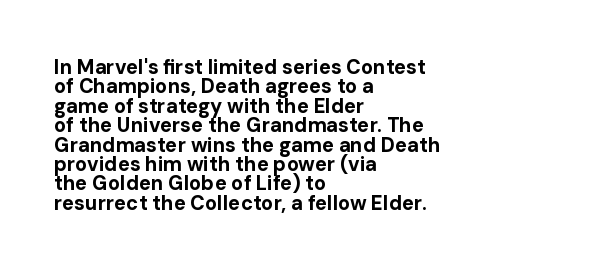
Each row of text sits above clean, open space. Typeset ragged right — the left edge is the straight one. The face used here has the dense, thick strokes of a bold. The letters stand straight up with perfectly vertical stems.
